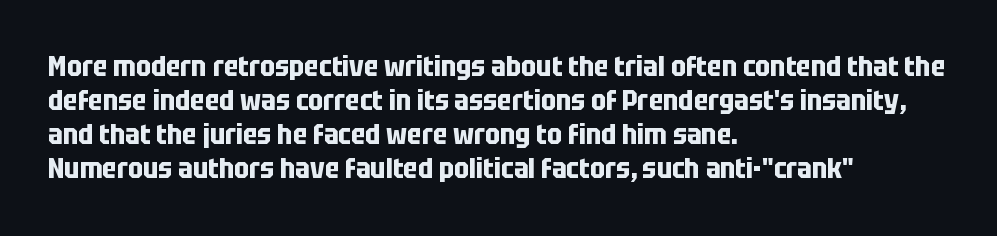
Beneath every word, the page is bare. Is this a fixed-width face? No — the glyphs have proportional, varying widths. Casual observation: everything's shoved over to the left. Does the lettering tilt? It doesn't — this is upright. The face used here is a sans, in the tradition of grotesques and geometrics.
